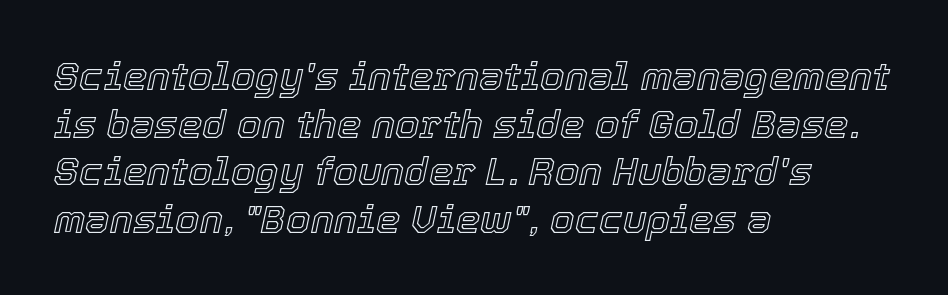
{"italic": "yes", "lean": "right", "slant_degrees": 12, "width": "normal", "x_height": "medium", "monospaced": "no", "underline": "no", "align": "left", "line_spacing_ratio": 1.22, "letter_spacing": "normal", "letter_spacing_em": 0.0, "glyph_px": 39}
